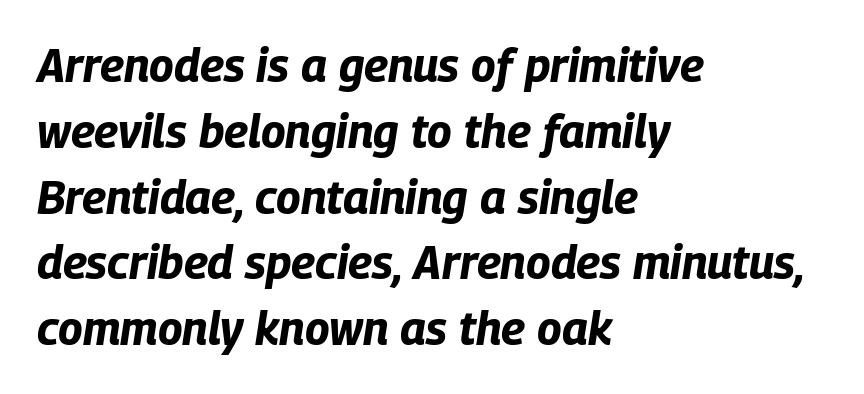
{"italic": "yes", "lean": "right", "slant_degrees": 9, "bold": "yes", "weight": "bold", "width": "condensed", "stroke_contrast": "low", "x_height": "large", "monospaced": "no", "underline": "no", "align": "left", "line_spacing": "normal", "line_spacing_ratio": 1.43, "letter_spacing": "normal", "letter_spacing_em": 0.0, "glyph_px": 46}
